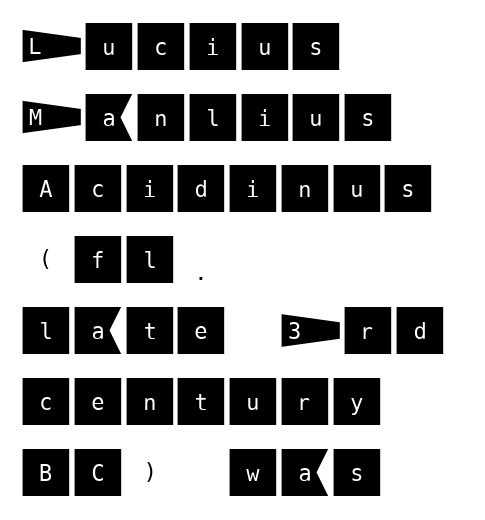
All the whitespace from short lines collects on the right. A bare baseline throughout the passage. The face used here is a sans, in the tradition of grotesques and geometrics. The letters stand straight up with perfectly vertical stems.
